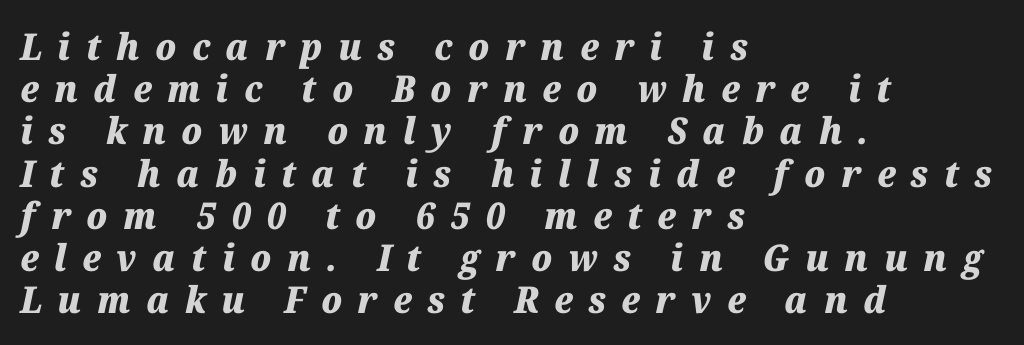
The image shows 37 px heavy type, italic (leaning right); set left-aligned, tight line spacing (1.14x), unusually wide letter spacing (+0.42 em), not underlined; medium stroke contrast and a medium x-height.
